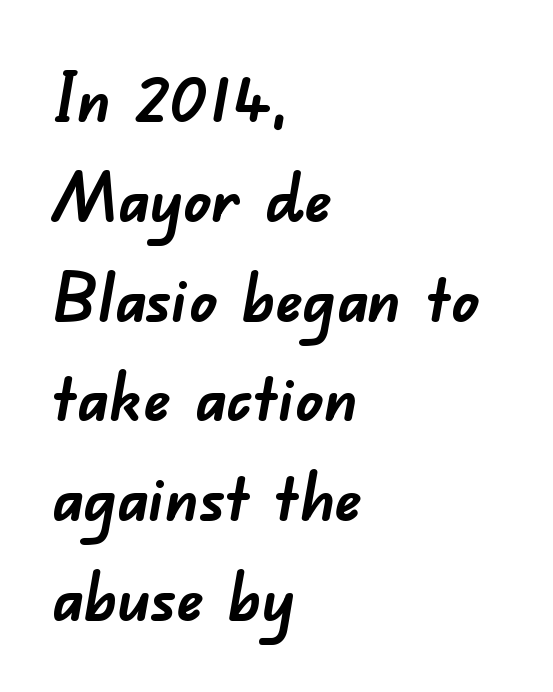
The image shows 67 px semibold sans-serif type; set left-aligned, normal line spacing (1.49x), normal letter spacing, not underlined; low stroke contrast and a small x-height.
